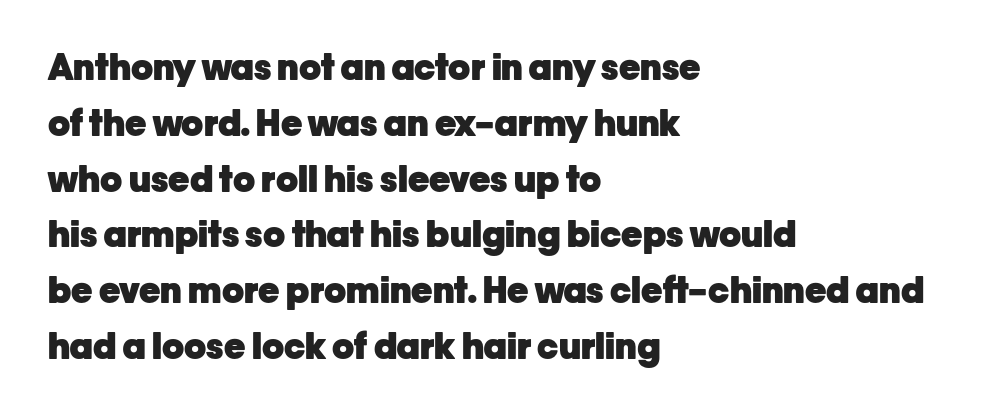
The face used here has the dense, thick strokes of a bold. Reading down the block, your eye returns to a fixed left position each line. A normal amount of white space separates one row of letters from the next. Examine the stroke ends and you'll find no serifs.
